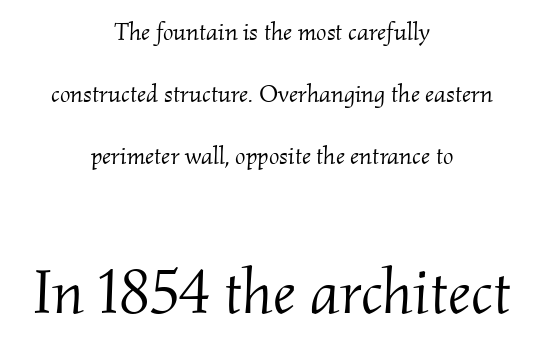
Q: Is the text bold? A: No.
Q: Is the text italic (slanted)? A: Yes, it leans right by about 2 degrees.
Q: Is the typeface a serif or a sans-serif typeface? A: Serif.
Q: Is the text underlined? A: No.
Q: How is the paragraph aligned? A: Centered.
Q: Is the spacing between letters normal or unusually wide? A: Normal.
Q: Is the spacing between lines tight, normal or loose? A: Loose.
Q: Which block of text is set in a larger size, the first (top) or the second (bottom)? A: The second (bottom) one.
Q: Width (condensed, normal, or wide)? A: Normal.
Q: Stroke contrast? A: Medium.
Q: x-height? A: Small.
Q: Monospaced? A: No.
